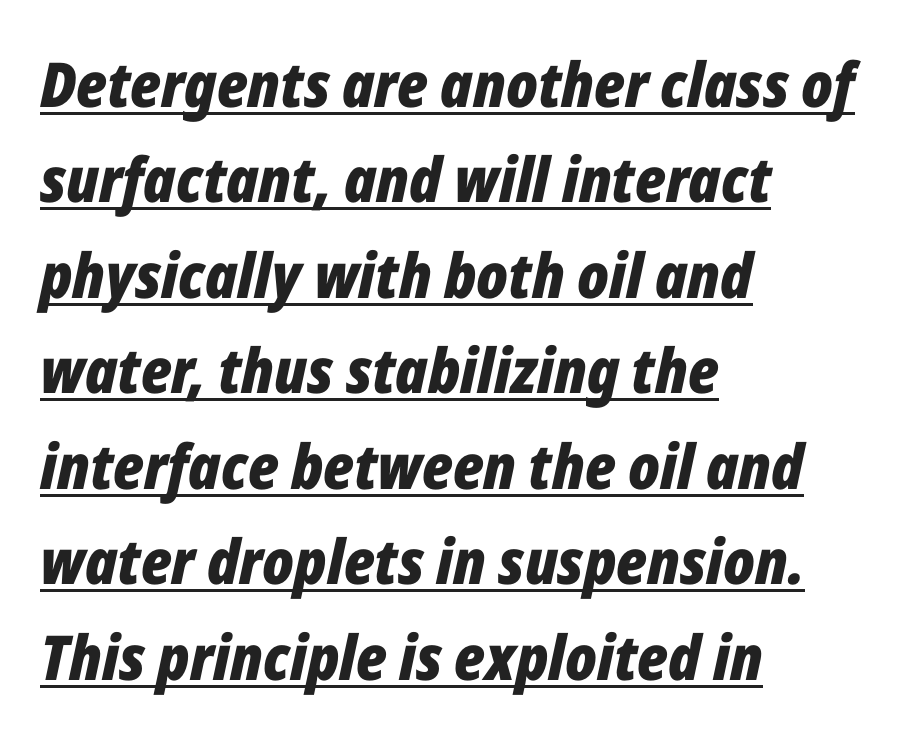
Q: Is the text bold? A: Yes.
Q: Is the text italic (slanted)? A: Yes, it leans right by about 12 degrees.
Q: Is the text underlined? A: Yes.
Q: How is the paragraph aligned? A: Left-aligned.
Q: Is the spacing between letters normal or unusually wide? A: Normal.
Q: Is the spacing between lines tight, normal or loose? A: Normal.
Q: Width (condensed, normal, or wide)? A: Condensed.
Q: Stroke contrast? A: Low.
Q: x-height? A: Medium.
Q: Monospaced? A: No.
